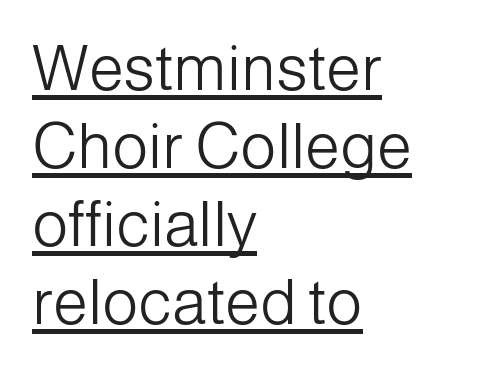
Underlining? Definitely there. This sample has the flowing, uneven cadence of proportional lettering. Horizontally, the lines are justified to the leading edge only. A typesetter would mark this as roman, not italic. Nobody touched the tracking dial on this one. The typeface chosen for these lines omits serifs.
